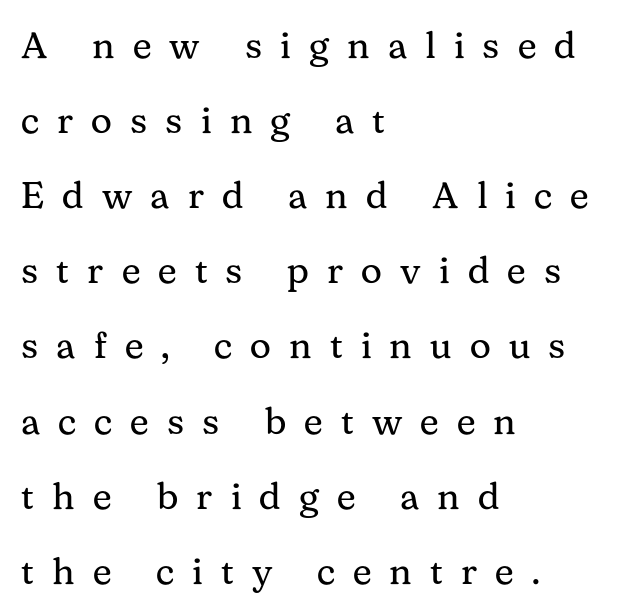
Q: Is the text bold? A: No.
Q: Is the text italic (slanted)? A: No, it is upright.
Q: Is the typeface a serif or a sans-serif typeface? A: Serif.
Q: Is the text underlined? A: No.
Q: How is the paragraph aligned? A: Left-aligned.
Q: Is the spacing between letters normal or unusually wide? A: Unusually wide.
Q: Is the spacing between lines tight, normal or loose? A: Loose.
Q: Width (condensed, normal, or wide)? A: Normal.
Q: Stroke contrast? A: Medium.
Q: x-height? A: Medium.
Q: Monospaced? A: No.
